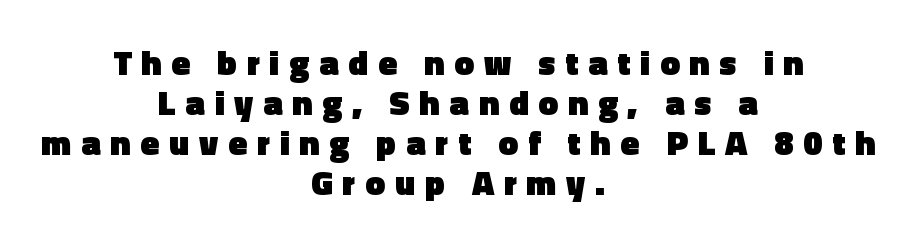
The image shows 35 px heavy sans-serif type, upright; set centered, tight line spacing (1.14x), unusually wide letter spacing (+0.28 em), not underlined; a medium x-height.
